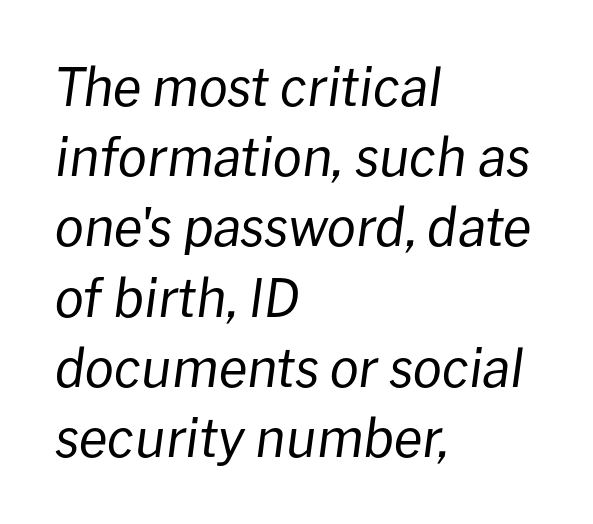
{"italic": "yes", "lean": "right", "slant_degrees": 8, "bold": "no", "weight": "regular", "width": "normal", "stroke_contrast": "low", "x_height": "medium", "monospaced": "no", "underline": "no", "align": "left", "line_spacing": "normal", "line_spacing_ratio": 1.35, "letter_spacing": "normal", "letter_spacing_em": 0.0, "glyph_px": 52}
